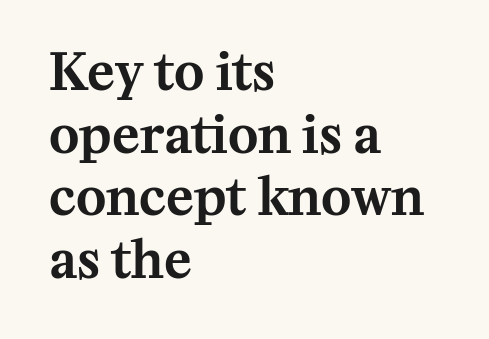
Q: Is the text italic (slanted)? A: No, it is upright.
Q: Is the typeface a serif or a sans-serif typeface? A: Serif.
Q: Is the text underlined? A: No.
Q: How is the paragraph aligned? A: Left-aligned.
Q: Is the spacing between letters normal or unusually wide? A: Normal.
Q: Width (condensed, normal, or wide)? A: Normal.
Q: Stroke contrast? A: Medium.
Q: x-height? A: Medium.
Q: Monospaced? A: No.
